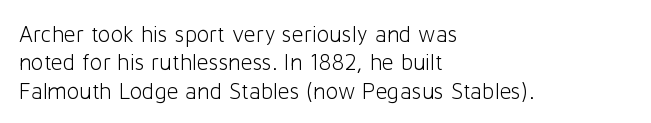
The image shows 23 px text type, upright; set left-aligned, line spacing 1.23x, normal letter spacing, not underlined.
